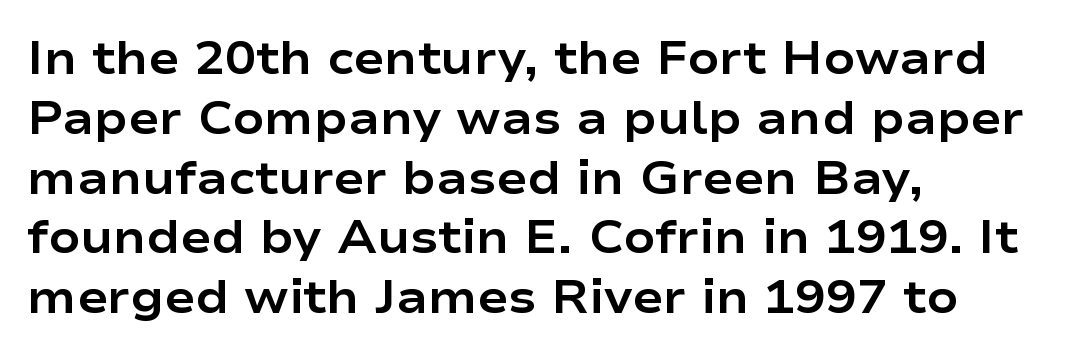
The image shows 46 px bold, wide sans-serif type, upright; set left-aligned, normal line spacing (1.3x), normal letter spacing, not underlined; low stroke contrast and a medium x-height.
